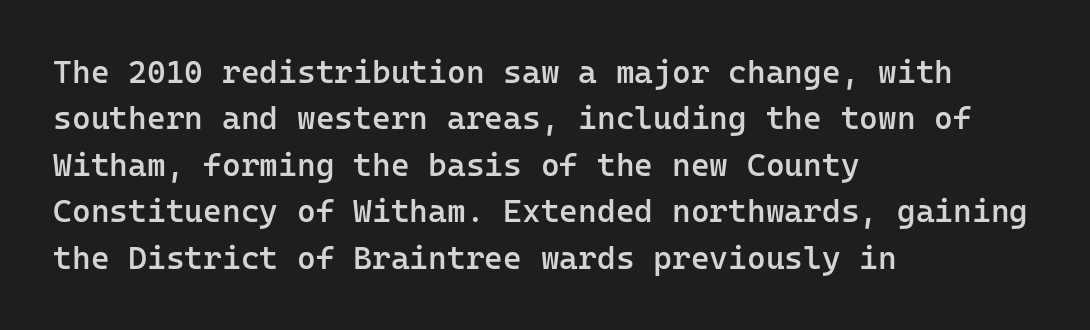
A typesetter would call this monospace, since all characters share one set width. Alignment: flush left. This sample uses plain, unmodified letter spacing. The typography opts for an upright posture over an oblique one. The characters look somewhat weighty, a semibold short of true bold.
